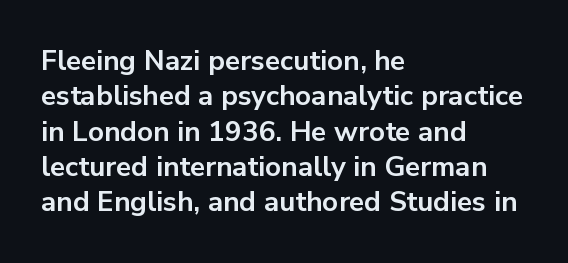
The specimen omits any rule beneath the text block's lines. Characters follow at the spacing the type designer built in. If you measured baseline to baseline, you'd find a middling distance. This rendering uses left alignment, leaving the right contour irregular. Look at the bottom of the vertical strokes: they stop flat, with no serifs.
